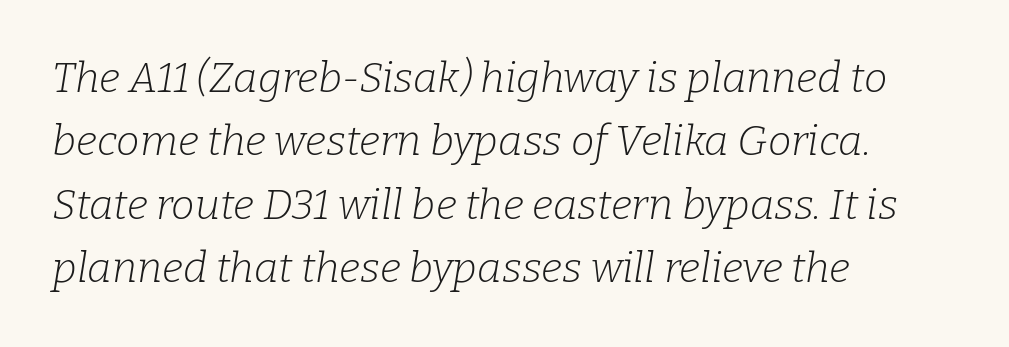
All the whitespace from short lines collects on the right. The lines sit at an ordinary, default distance from one another. Style check: oblique. Stems here are at most as thick as an everyday book face.
